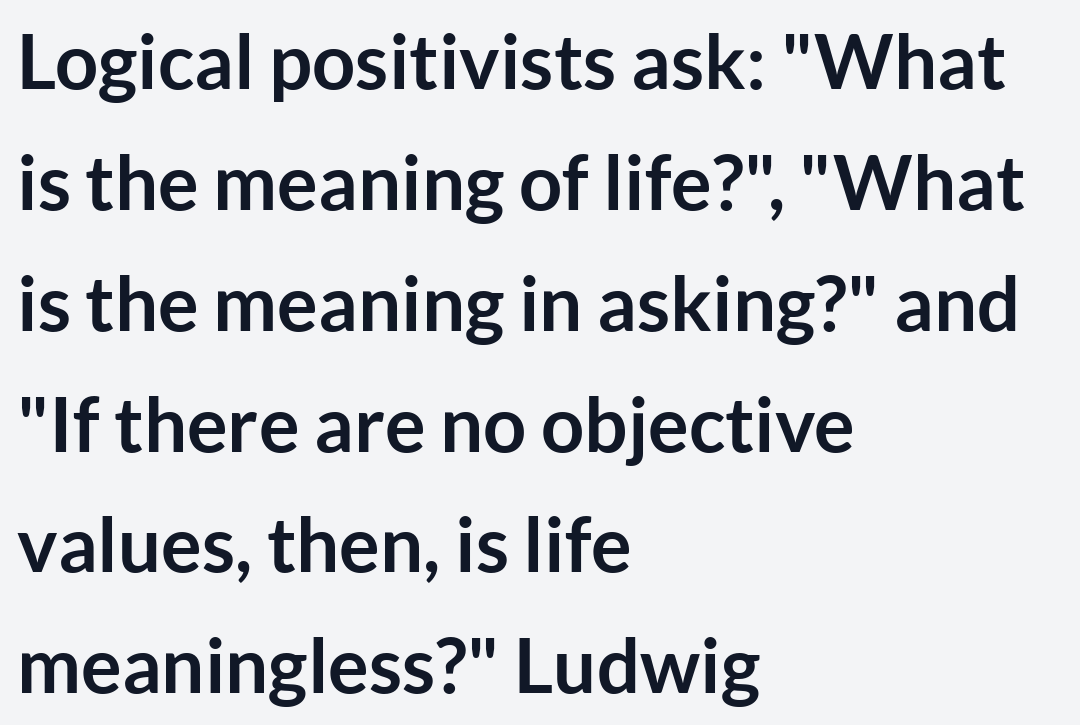
The image shows 76 px semibold sans-serif type, upright; set left-aligned, normal line spacing (1.59x), normal letter spacing, not underlined; low stroke contrast and a medium x-height.
